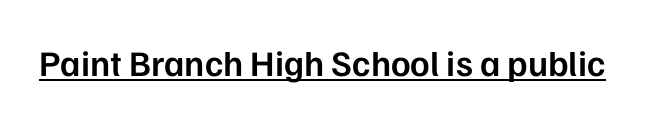
Each letter keeps its own natural width here, so spacing adapts to shape. Every letter is mildly thick-stroked: semibold rather than bold. Is the letter spacing exaggerated? No — it looks like the ordinary default. Underlining? Definitely there. Serifs: no, the terminals of the letterforms are clean. Italic: no, the glyphs are upright roman.
